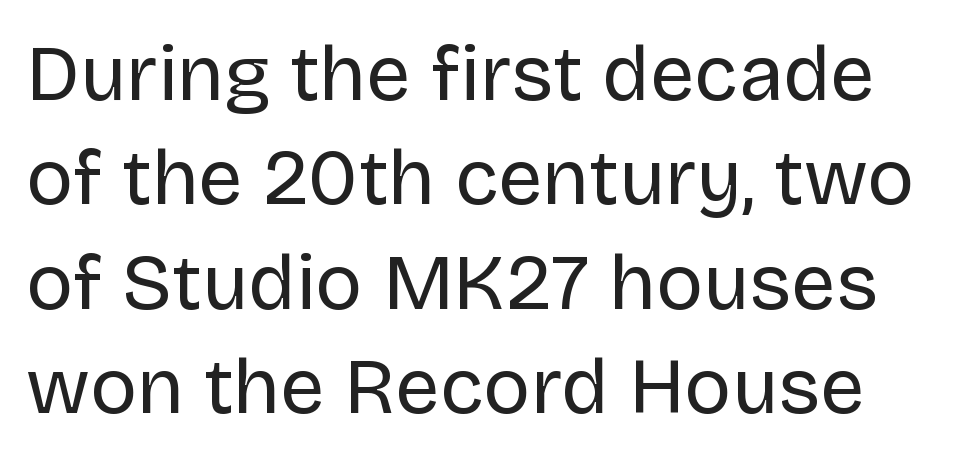
No heavy texture on the line: the type isn't bold. If you drew a line through each stem, it would be perfectly vertical. Stroke terminals: plain, sans-serif. Line spacing here is normal.
